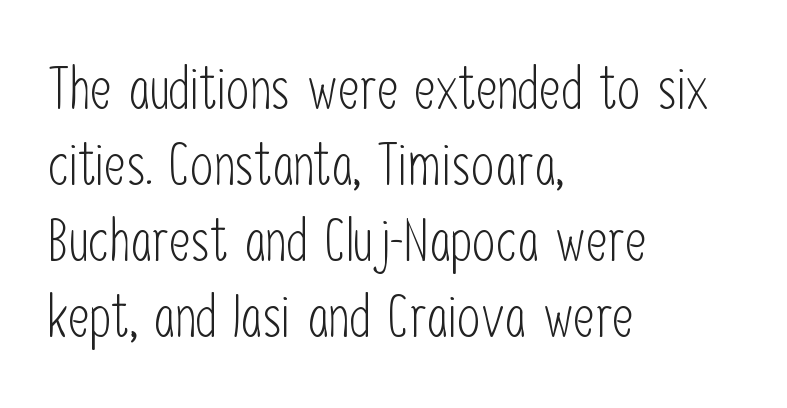
{"serif": "no", "italic": "no", "bold": "no", "weight": "light", "width": "condensed", "stroke_contrast": "low", "x_height": "medium", "monospaced": "no", "underline": "no", "align": "left", "line_spacing": "normal", "line_spacing_ratio": 1.29, "letter_spacing": "normal", "letter_spacing_em": 0.0, "glyph_px": 59}
